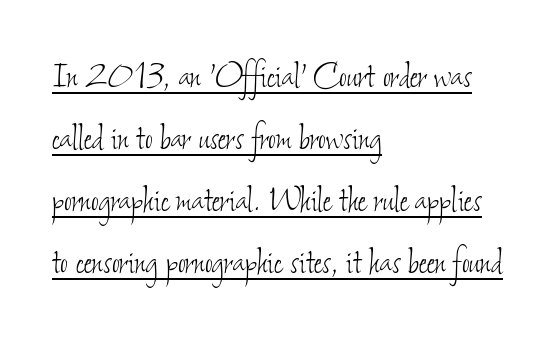
Q: Is the text bold? A: No.
Q: Is the text underlined? A: Yes.
Q: How is the paragraph aligned? A: Left-aligned.
Q: Is the spacing between letters normal or unusually wide? A: Normal.
Q: Is the spacing between lines tight, normal or loose? A: Normal.
Q: Width (condensed, normal, or wide)? A: Condensed.
Q: Stroke contrast? A: Low.
Q: x-height? A: Small.
Q: Monospaced? A: No.
